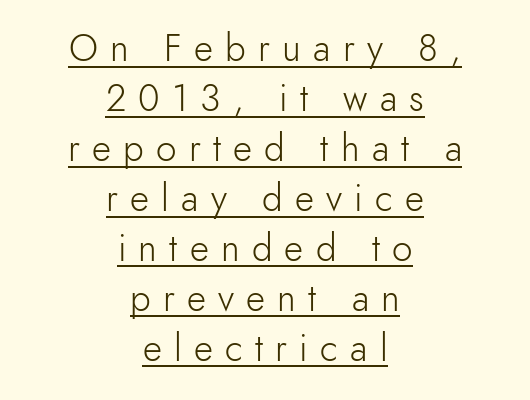
Q: Is the text bold? A: No.
Q: Is the text italic (slanted)? A: No, it is upright.
Q: Is the typeface a serif or a sans-serif typeface? A: Sans-serif.
Q: Is the text underlined? A: Yes.
Q: How is the paragraph aligned? A: Centered.
Q: Is the spacing between letters normal or unusually wide? A: Unusually wide.
Q: Is the spacing between lines tight, normal or loose? A: Normal.
Q: Width (condensed, normal, or wide)? A: Normal.
Q: x-height? A: Small.
Q: Monospaced? A: No.
